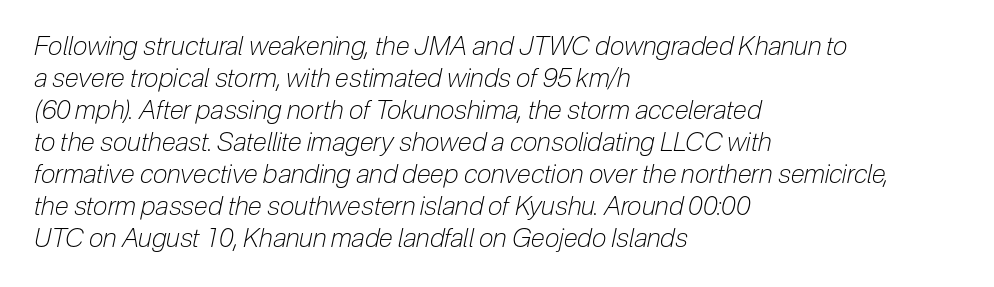
Q: Is the text bold? A: No.
Q: Is the text italic (slanted)? A: Yes, it leans right by about 12 degrees.
Q: Is the text underlined? A: No.
Q: How is the paragraph aligned? A: Left-aligned.
Q: Is the spacing between letters normal or unusually wide? A: Normal.
